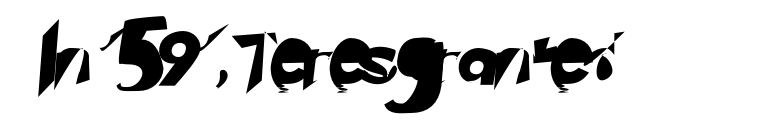
The image shows 54 px sans-serif type; set normal letter spacing, not underlined; low stroke contrast and a small x-height.
